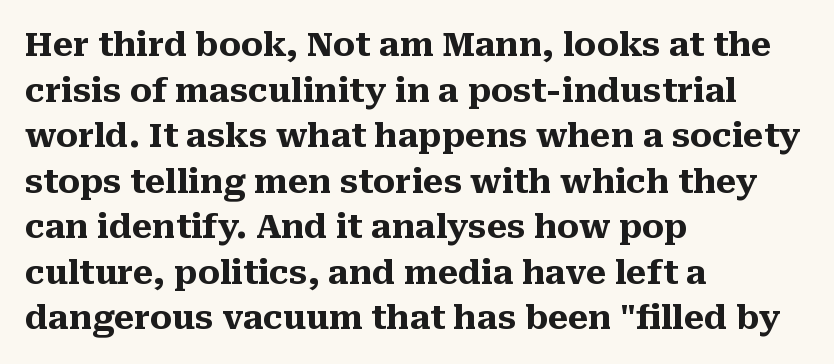
{"serif": "yes", "italic": "no", "bold": "yes", "weight": "heavy", "width": "normal", "stroke_contrast": "medium", "x_height": "medium", "monospaced": "no", "underline": "no", "align": "left", "line_spacing": "normal", "line_spacing_ratio": 1.38, "letter_spacing": "normal", "letter_spacing_em": 0.0, "glyph_px": 33}
